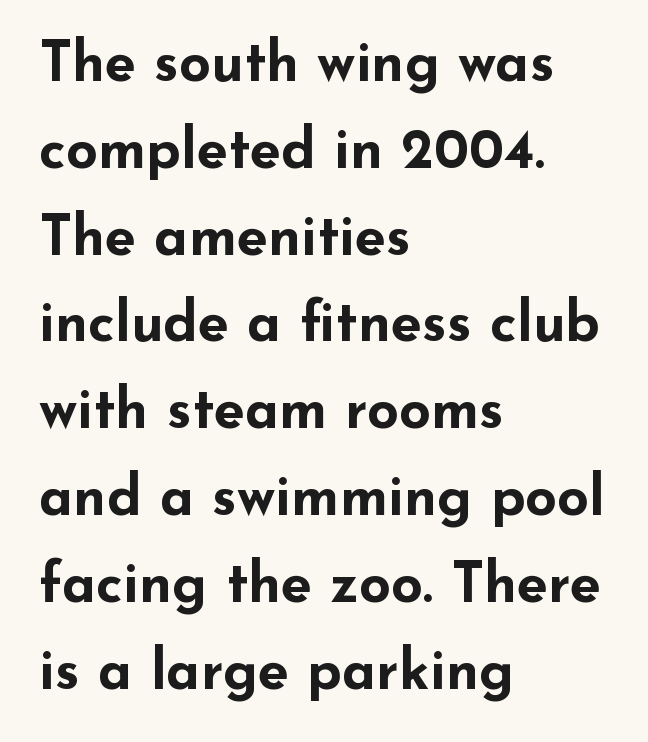
Q: Is the text bold? A: Yes.
Q: Is the text italic (slanted)? A: No, it is upright.
Q: Is the typeface a serif or a sans-serif typeface? A: Sans-serif.
Q: Is the text underlined? A: No.
Q: How is the paragraph aligned? A: Left-aligned.
Q: Is the spacing between letters normal or unusually wide? A: Normal.
Q: Is the spacing between lines tight, normal or loose? A: Normal.
Q: Width (condensed, normal, or wide)? A: Wide.
Q: Stroke contrast? A: Low.
Q: x-height? A: Small.
Q: Monospaced? A: No.
